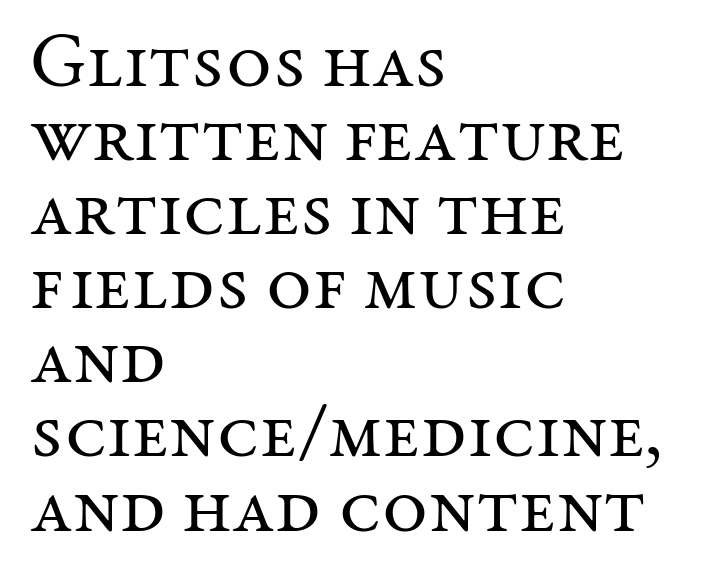
{"serif": "yes", "italic": "no", "bold": "no", "weight": "regular", "width": "normal", "stroke_contrast": "medium", "x_height": "medium", "monospaced": "no", "underline": "no", "align": "left", "line_spacing": "tight", "line_spacing_ratio": 0.95, "letter_spacing": "normal", "letter_spacing_em": 0.0, "glyph_px": 78}
